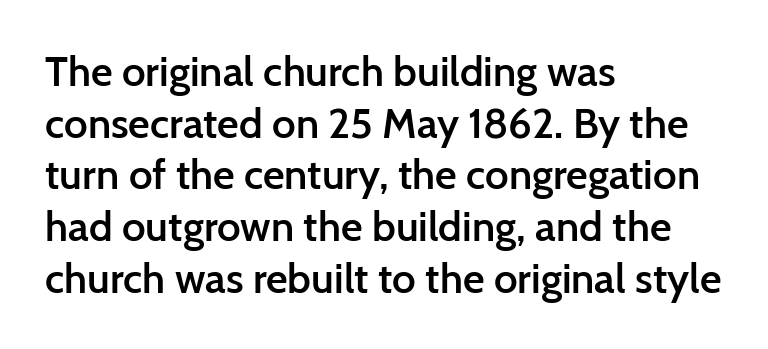
{"serif": "no", "italic": "no", "bold": "semi", "weight": "semibold", "width": "normal", "stroke_contrast": "low", "x_height": "medium", "monospaced": "no", "underline": "no", "align": "left", "line_spacing_ratio": 1.23, "letter_spacing": "normal", "letter_spacing_em": 0.0, "glyph_px": 42}
